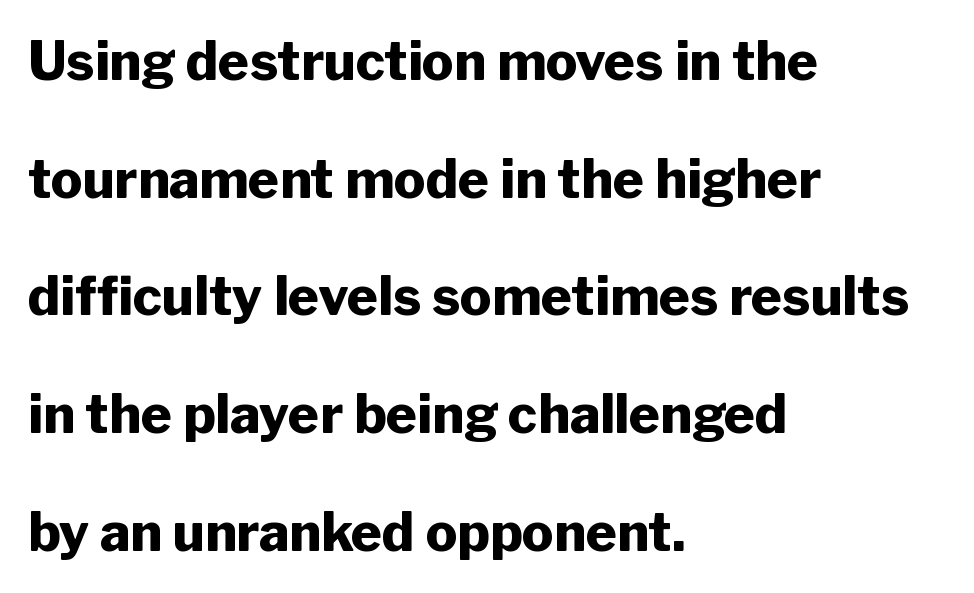
A great deal of white space separates one row of letters from the next. The compositor pushed each line to the left boundary. The axis of the letterforms is exactly vertical. The characters look thick and weighty, a clear bold.
